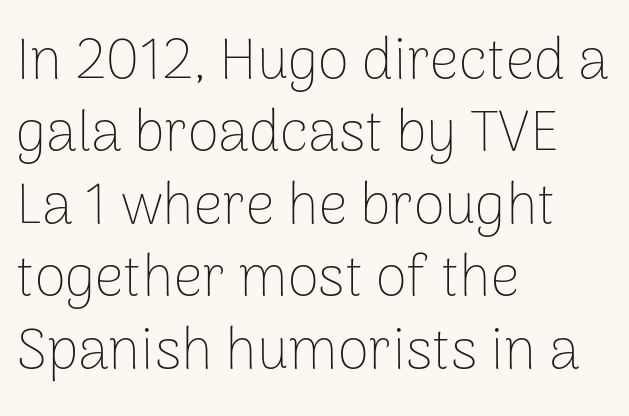
The image shows 57 px thin sans-serif type, upright; set left-aligned, normal line spacing (1.27x), normal letter spacing, not underlined; low stroke contrast and a medium x-height.
